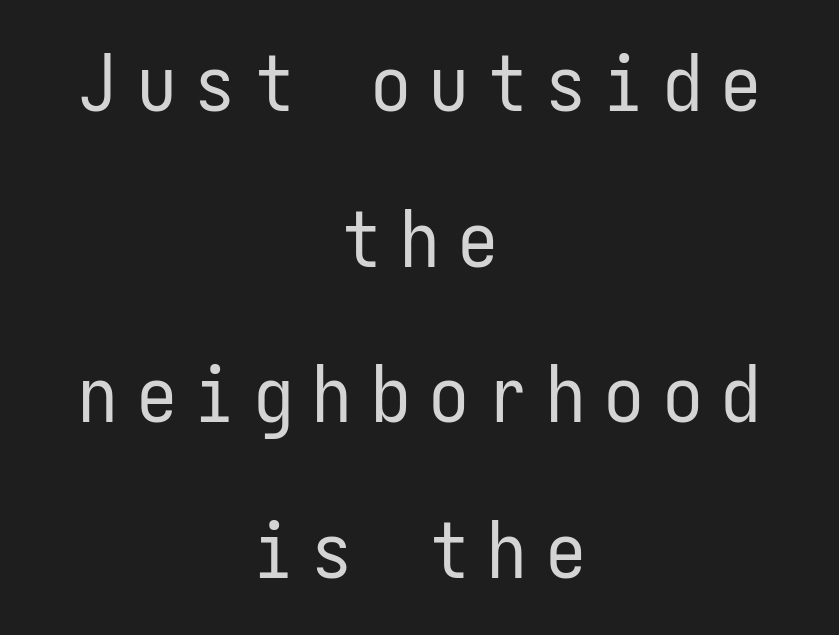
{"serif": "no", "italic": "no", "bold": "no", "weight": "regular", "width": "condensed", "stroke_contrast": "low", "x_height": "medium", "monospaced": "yes", "underline": "no", "align": "center", "line_spacing": "loose", "line_spacing_ratio": 1.97, "letter_spacing": "wide", "letter_spacing_em": 0.24, "glyph_px": 79}
